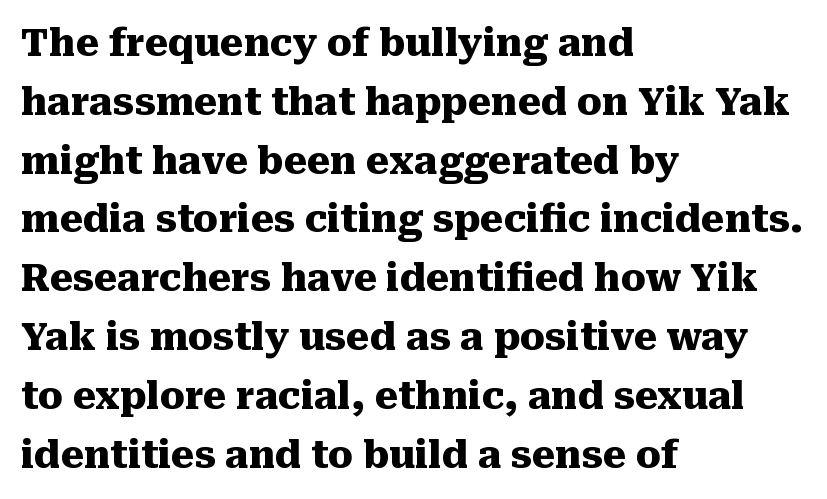
The image shows 37 px heavy serif type, upright; set left-aligned, normal line spacing (1.59x), normal letter spacing, not underlined; medium stroke contrast and a medium x-height.
